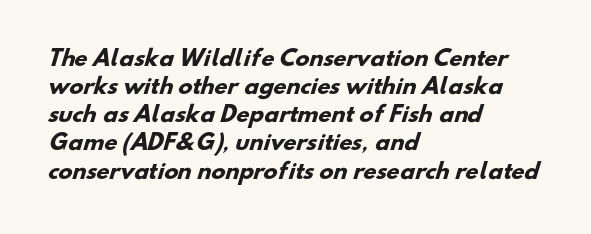
The image shows 21 px bold type; set left-aligned, normal line spacing (1.34x), normal letter spacing, not underlined.
